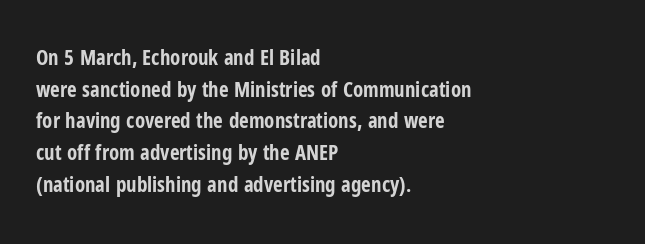
This is roman type, the default non-slanted kind. Observe the ordinary spacing: letters are neighbours, not strangers. The space between consecutive lines is moderate. Leftover space on each line is placed entirely after the last word. The string is rendered with underlining switched off. What weight is shown? A full bold with thick strokes.
